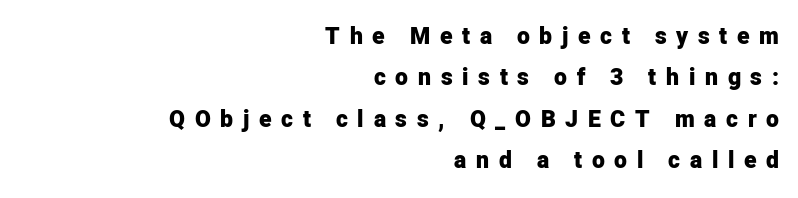
This sample uses expanded letter spacing, leaving extra air between glyphs. The lines are quadded right. Anything drawn beneath the words? Only blank space. Is the type bold? Yes — the strokes are clearly thick and heavy. Characters remain perfectly vertical along every line.
